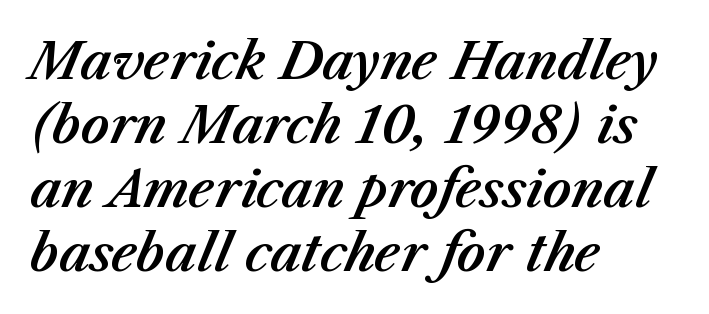
Any mark beneath the type? The region is blank. The passage shown leans; its letterforms are oblique. Line spacing here is normal. These lines are set flush left with a ragged right edge. This rendering leaves character spacing at its baseline value.
